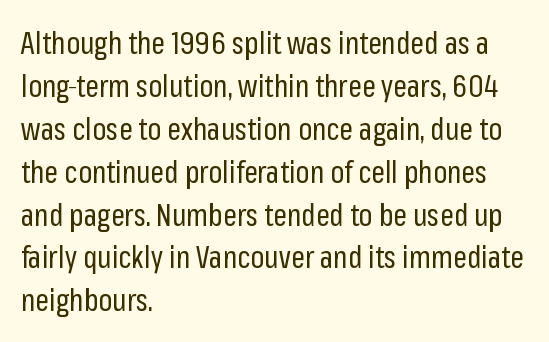
The image shows 30 px regular-weight, condensed sans-serif type, upright; set left-aligned, normal line spacing (1.43x), normal letter spacing, not underlined; low stroke contrast and a medium x-height.
